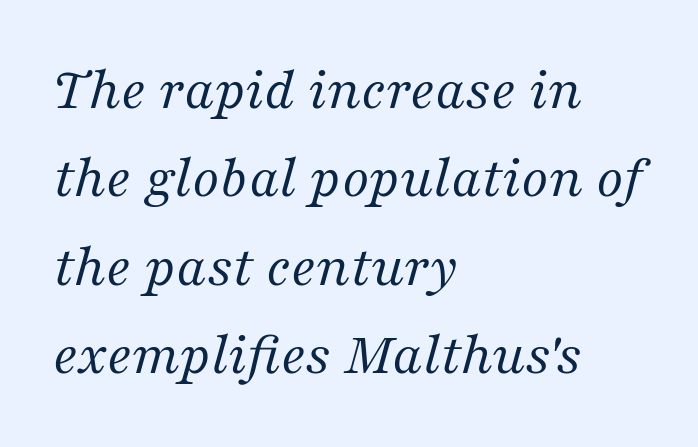
{"serif": "yes", "italic": "yes", "lean": "right", "slant_degrees": 16, "bold": "no", "weight": "regular", "width": "normal", "stroke_contrast": "medium", "x_height": "medium", "monospaced": "no", "underline": "no", "align": "left", "line_spacing": "normal", "line_spacing_ratio": 1.45, "letter_spacing": "normal", "letter_spacing_em": 0.0, "glyph_px": 61}
